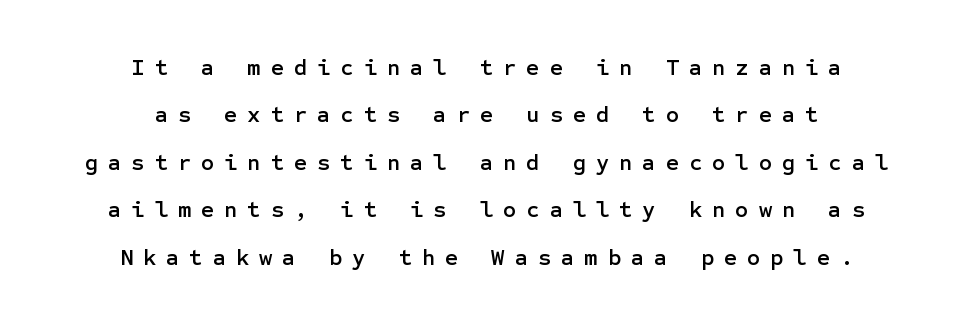
The image shows 23 px text type, upright; set centered, loose line spacing (2.06x), unusually wide letter spacing (+0.43 em), not underlined.
